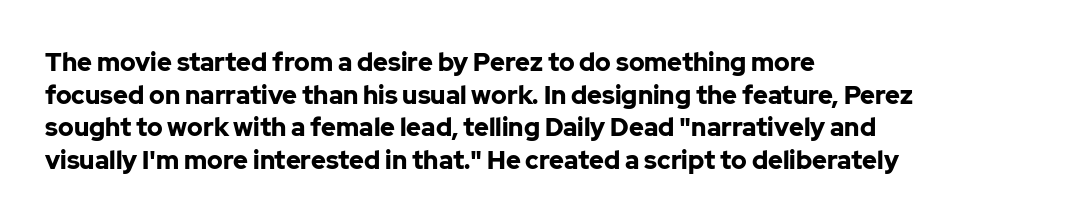
{"italic": "no", "bold": "yes", "underline": "no", "align": "left", "line_spacing": "normal", "line_spacing_ratio": 1.31, "letter_spacing": "normal", "letter_spacing_em": 0.0, "glyph_px": 25}
